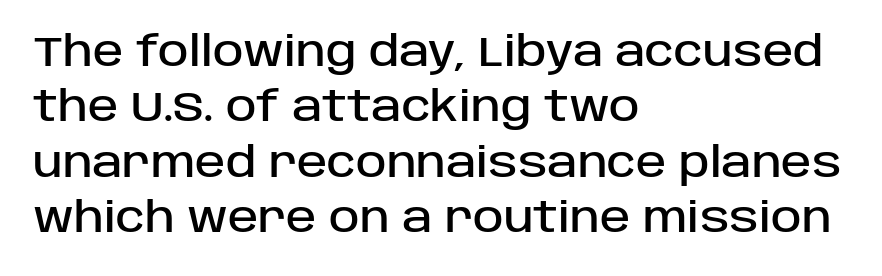
The image shows 41 px sans-serif type, upright; set left-aligned, normal line spacing (1.35x), normal letter spacing, not underlined; low stroke contrast and a large x-height.
